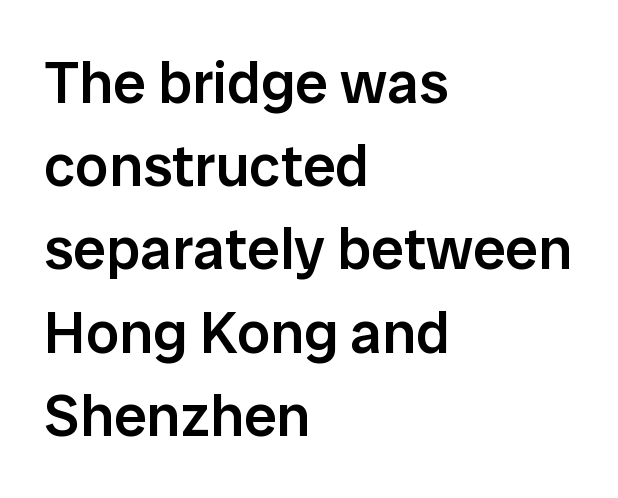
Q: Is the text bold? A: Semi-bold.
Q: Is the text italic (slanted)? A: No, it is upright.
Q: Is the typeface a serif or a sans-serif typeface? A: Sans-serif.
Q: Is the text underlined? A: No.
Q: How is the paragraph aligned? A: Left-aligned.
Q: Is the spacing between letters normal or unusually wide? A: Normal.
Q: Is the spacing between lines tight, normal or loose? A: Normal.
Q: Width (condensed, normal, or wide)? A: Normal.
Q: Stroke contrast? A: Low.
Q: x-height? A: Medium.
Q: Monospaced? A: No.
